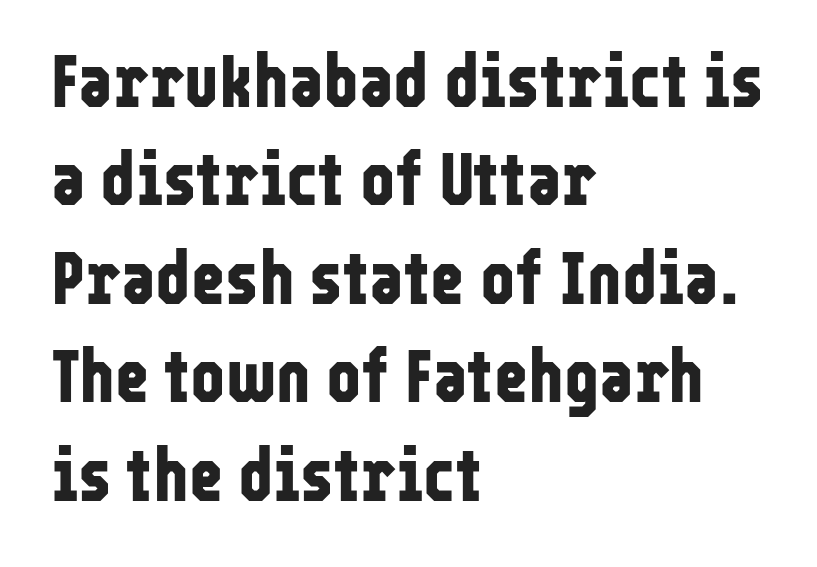
The image shows 74 px bold, condensed sans-serif type, upright; set left-aligned, normal line spacing (1.33x), normal letter spacing, not underlined; low stroke contrast and a medium x-height.
